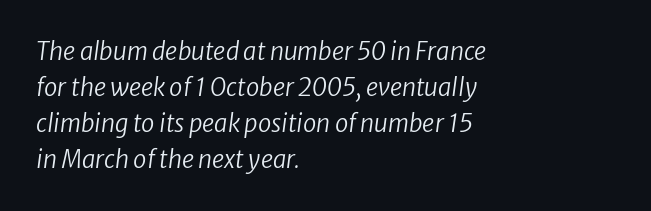
The image shows 24 px text type, italic (leaning right); set left-aligned, normal line spacing (1.5x), normal letter spacing, not underlined.
